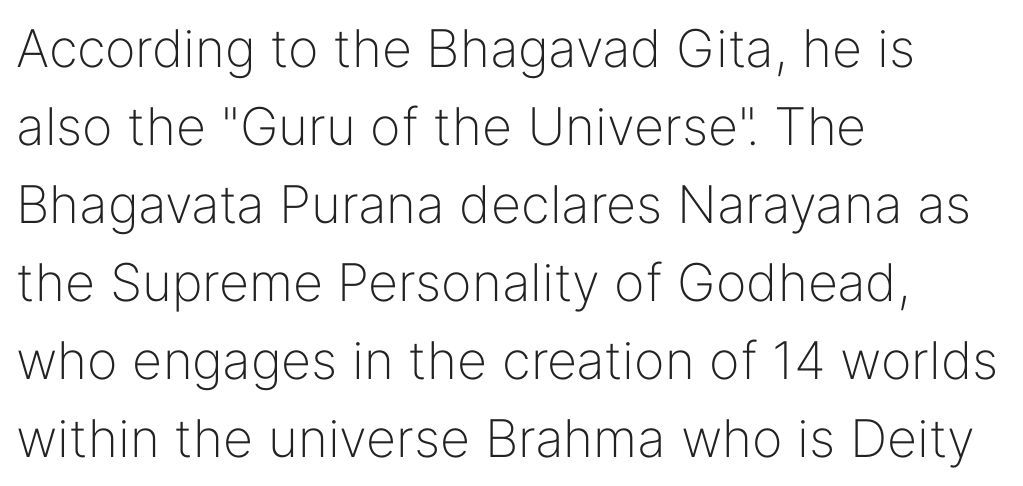
The image shows 52 px light sans-serif type, upright; set left-aligned, normal line spacing (1.5x), normal letter spacing, not underlined; low stroke contrast and a medium x-height.
